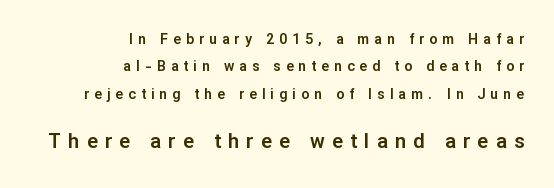
The letterforms stand isolated, each surrounded by extra space. Character size in the trailing block exceeds that of the leading block. Leading is clearly above the norm, producing a sparse column. If you drew a line through each stem, it would be perfectly vertical.
